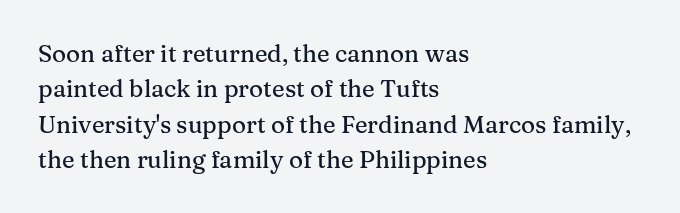
The passage shown stacks its lines at a standard gap. No extra tracking has been applied to these lines. Compared with a centered layout, this one pins lines to the left instead. The area under the type is left untouched. When letters stand straight like this, we call the style roman or upright.
